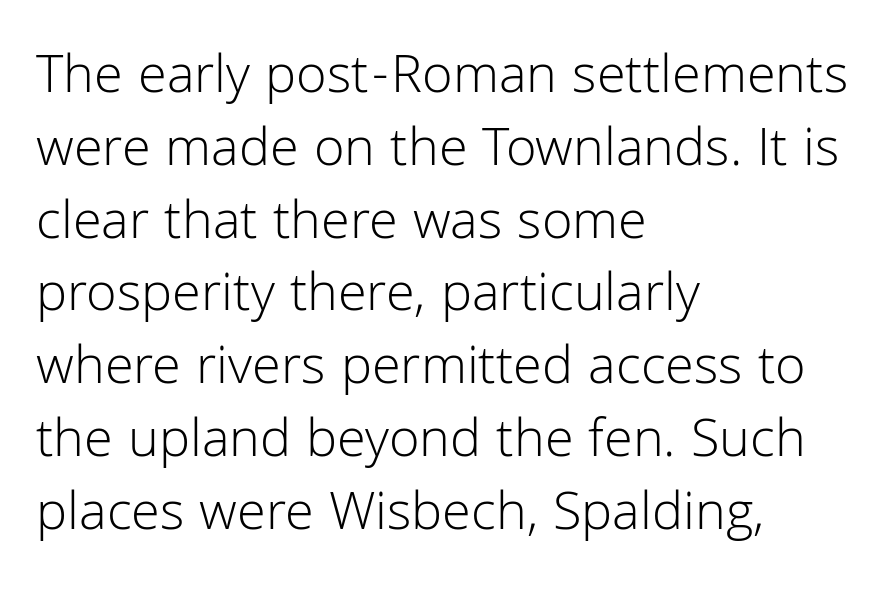
Stroke thickness stays within the range of a standard reading face or lighter. Italic: no, the glyphs are upright roman. You could not count columns in this text — the font is proportionally spaced. The words here are not underlined.
